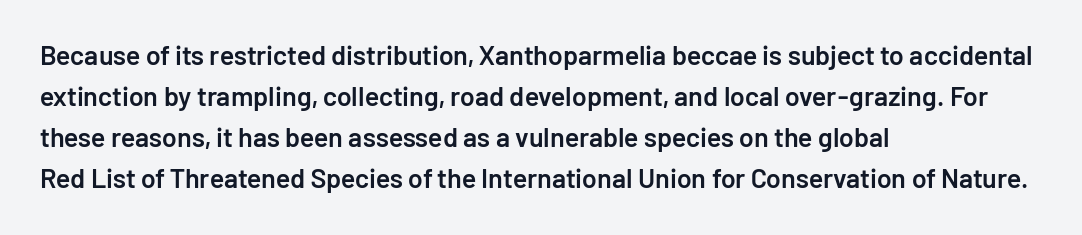
The image shows 27 px text type, upright; set left-aligned, normal line spacing (1.52x), normal letter spacing, not underlined.
